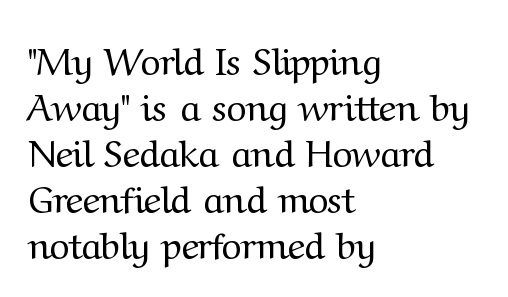
The image shows 38 px regular-weight serif type, upright; set left-aligned, line spacing 1.21x, normal letter spacing, not underlined; medium stroke contrast and a medium x-height.
